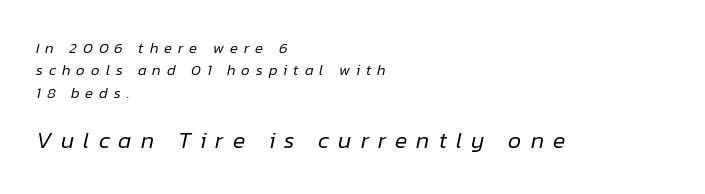
{"italic": "yes", "lean": "right", "slant_degrees": 12, "bold": "no", "underline": "no", "align": "left", "line_spacing": "normal", "line_spacing_ratio": 1.5, "letter_spacing": "wide", "letter_spacing_em": 0.4, "larger_block": "second", "size_ratio": 1.53, "glyph_px": 23}
